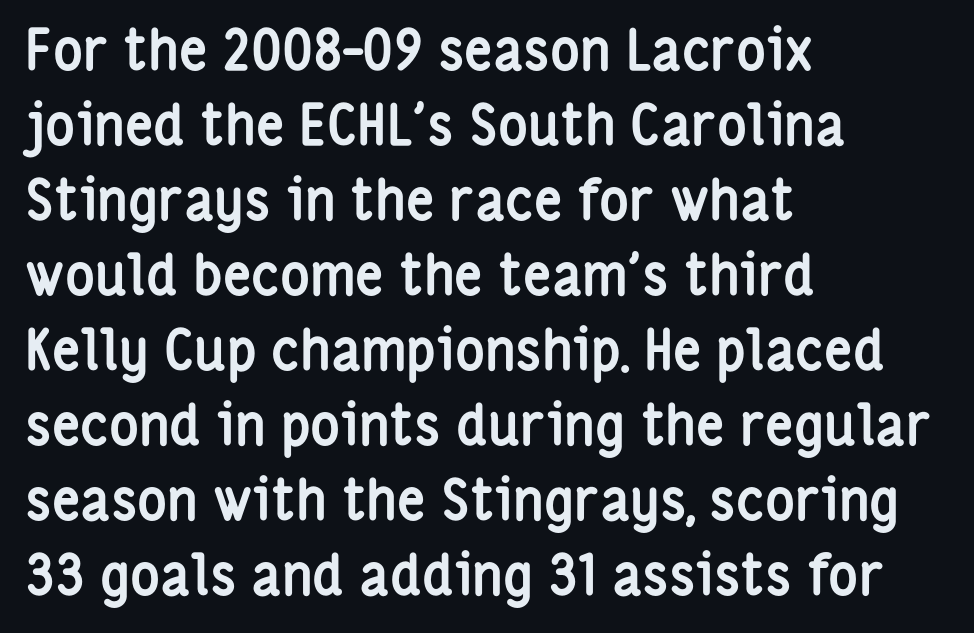
The image shows 56 px semibold, condensed sans-serif type, upright; set left-aligned, normal line spacing (1.34x), normal letter spacing, not underlined; low stroke contrast and a medium x-height.
